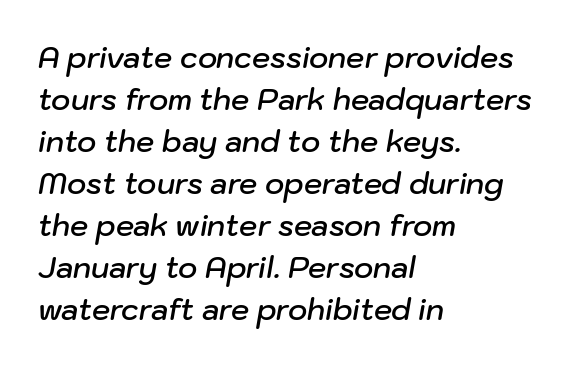
The image shows 29 px semibold type, italic (leaning right); set left-aligned, normal line spacing (1.45x), normal letter spacing, not underlined; low stroke contrast and a medium x-height.
